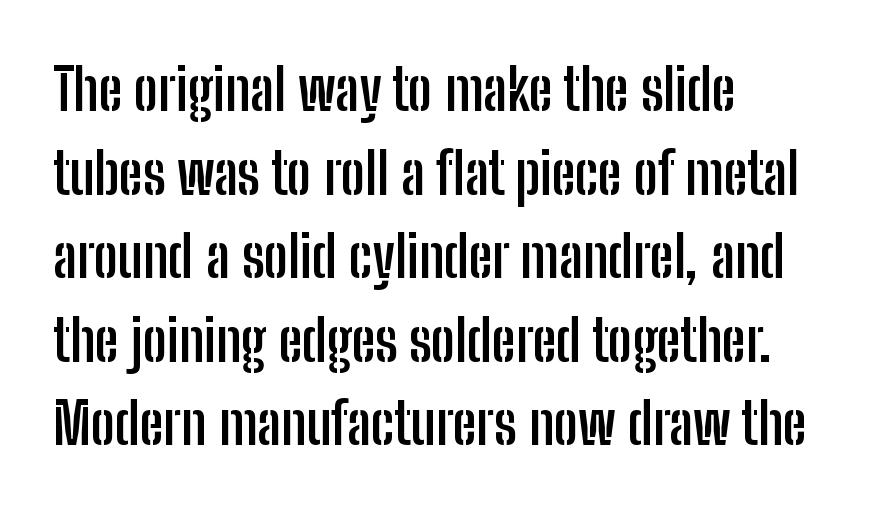
Q: Is the text bold? A: Yes.
Q: Is the text italic (slanted)? A: No, it is upright.
Q: Is the typeface a serif or a sans-serif typeface? A: Sans-serif.
Q: Is the text underlined? A: No.
Q: How is the paragraph aligned? A: Left-aligned.
Q: Is the spacing between letters normal or unusually wide? A: Normal.
Q: Is the spacing between lines tight, normal or loose? A: Normal.
Q: Width (condensed, normal, or wide)? A: Condensed.
Q: Stroke contrast? A: Low.
Q: x-height? A: Medium.
Q: Monospaced? A: No.
